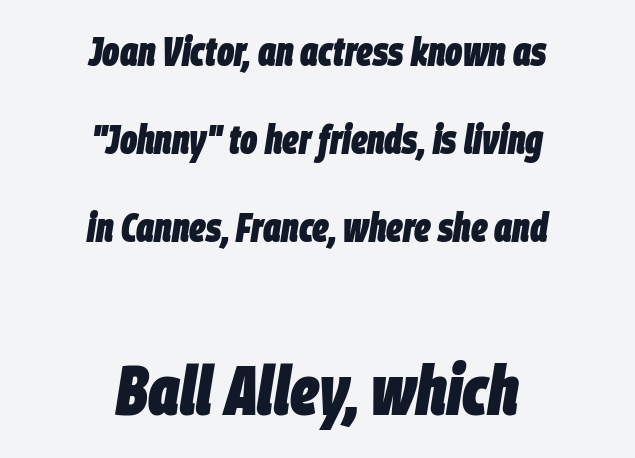
The passage shown is emphatically bold. The type is set solid horizontally, with unmodified tracking. Visually, the bottom section dominates because its glyphs are scaled up. The block of text is sparse from top to bottom, with ample space between rows. Type without underlining. A typesetter would call this proportional, since set widths differ per character.
